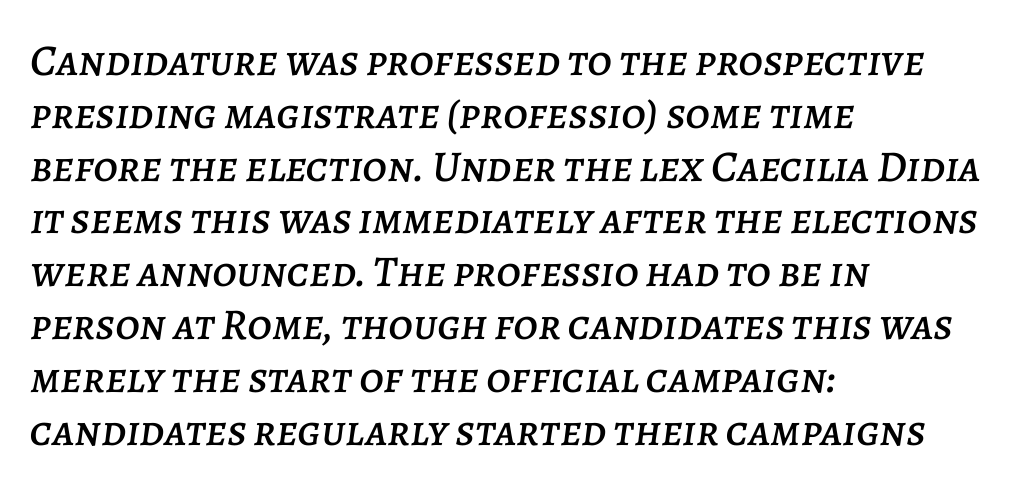
The image shows 44 px text type, italic (leaning right); set left-aligned, line spacing 1.2x, normal letter spacing, not underlined; low stroke contrast and a large x-height.
